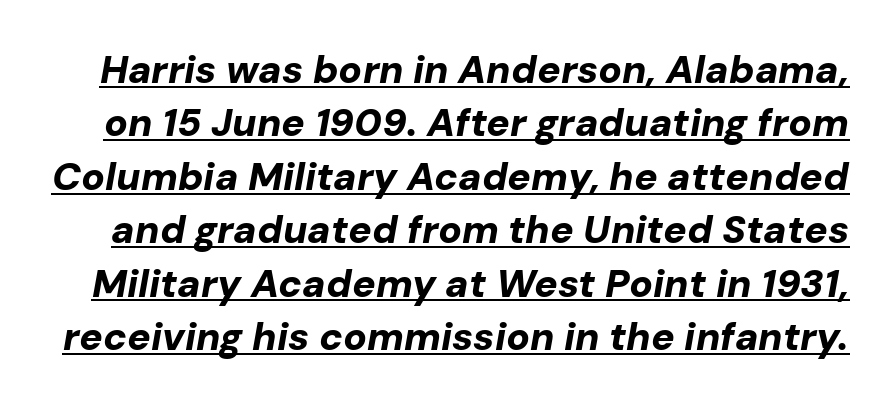
The image shows 39 px bold type, italic (leaning right); set normal line spacing (1.37x), normal letter spacing, underlined; low stroke contrast and a medium x-height.
